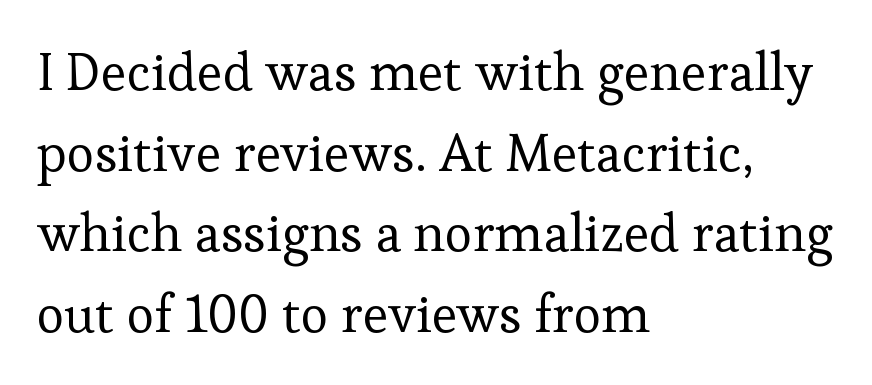
The image shows 53 px regular-weight serif type, upright; set left-aligned, normal line spacing (1.52x), normal letter spacing, not underlined; low stroke contrast and a medium x-height.
